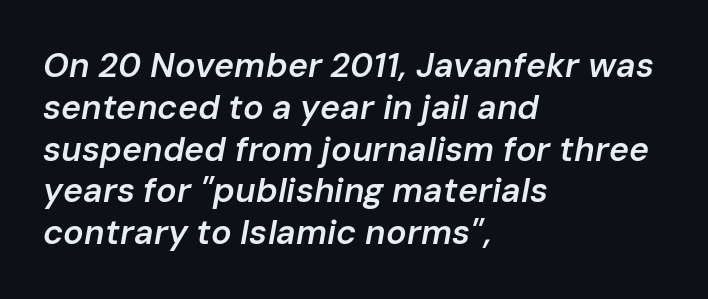
The image shows 34 px semibold type, italic (leaning right); set left-aligned, line spacing 1.23x, normal letter spacing, not underlined; low stroke contrast and a medium x-height.
